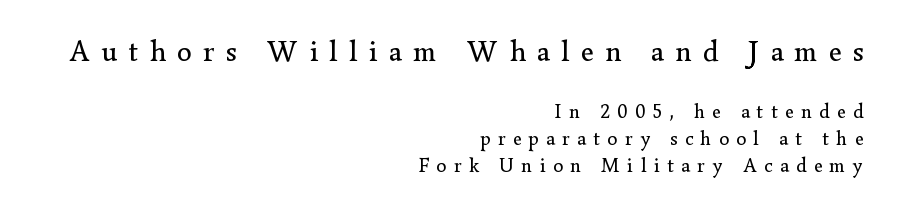
{"serif": "yes", "italic": "no", "bold": "no", "weight": "regular", "width": "normal", "stroke_contrast": "low", "x_height": "small", "monospaced": "no", "underline": "no", "align": "right", "line_spacing": "normal", "line_spacing_ratio": 1.34, "letter_spacing": "wide", "letter_spacing_em": 0.37, "larger_block": "first", "size_ratio": 1.5, "glyph_px": 30}
